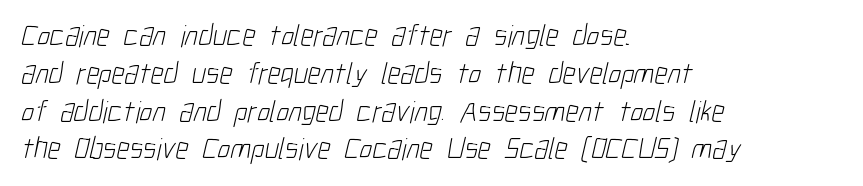
Q: Is the text bold? A: No.
Q: Is the typeface a serif or a sans-serif typeface? A: Sans-serif.
Q: Is the text underlined? A: No.
Q: How is the paragraph aligned? A: Left-aligned.
Q: Is the spacing between letters normal or unusually wide? A: Normal.
Q: Width (condensed, normal, or wide)? A: Condensed.
Q: Stroke contrast? A: Low.
Q: x-height? A: Medium.
Q: Monospaced? A: No.
